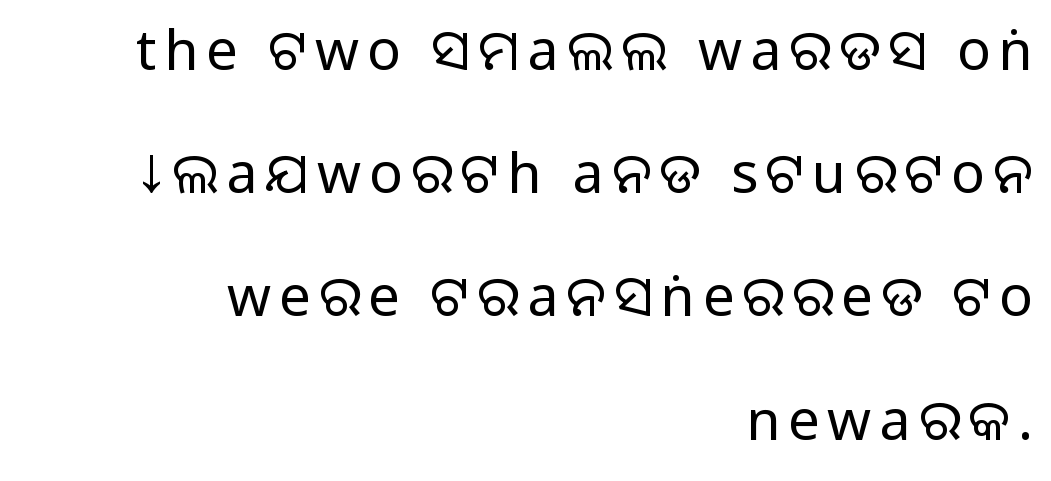
Q: Is the text bold? A: No.
Q: Is the text italic (slanted)? A: No, it is upright.
Q: Is the typeface a serif or a sans-serif typeface? A: Sans-serif.
Q: Is the text underlined? A: No.
Q: How is the paragraph aligned? A: Right-aligned.
Q: Is the spacing between lines tight, normal or loose? A: Loose.
Q: Width (condensed, normal, or wide)? A: Normal.
Q: Stroke contrast? A: Low.
Q: x-height? A: Large.
Q: Monospaced? A: No.
